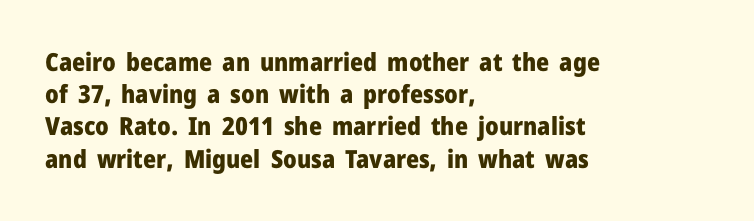
The image shows 25 px bold type, upright; set left-aligned, normal line spacing (1.29x), normal letter spacing, not underlined.
